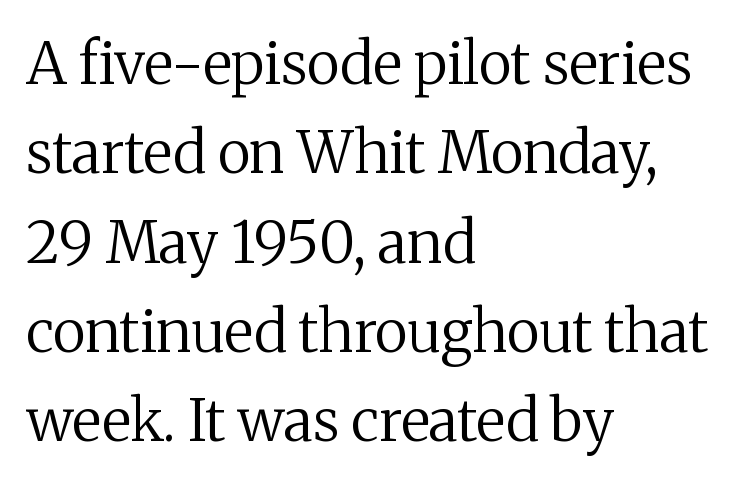
The image shows 58 px regular-weight serif type, upright; set left-aligned, normal line spacing (1.54x), normal letter spacing, not underlined; medium stroke contrast and a medium x-height.
